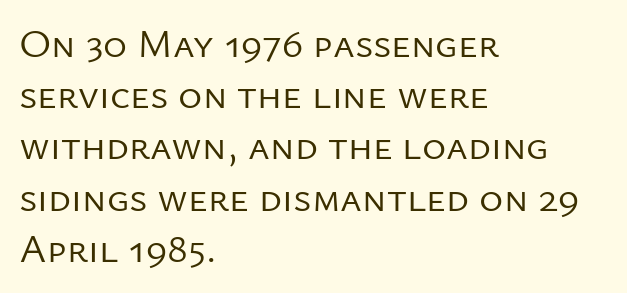
{"serif": "no", "italic": "no", "bold": "no", "weight": "regular", "width": "normal", "stroke_contrast": "low", "x_height": "medium", "monospaced": "no", "underline": "no", "align": "left", "line_spacing": "normal", "line_spacing_ratio": 1.25, "letter_spacing": "normal", "letter_spacing_em": 0.0, "glyph_px": 41}
